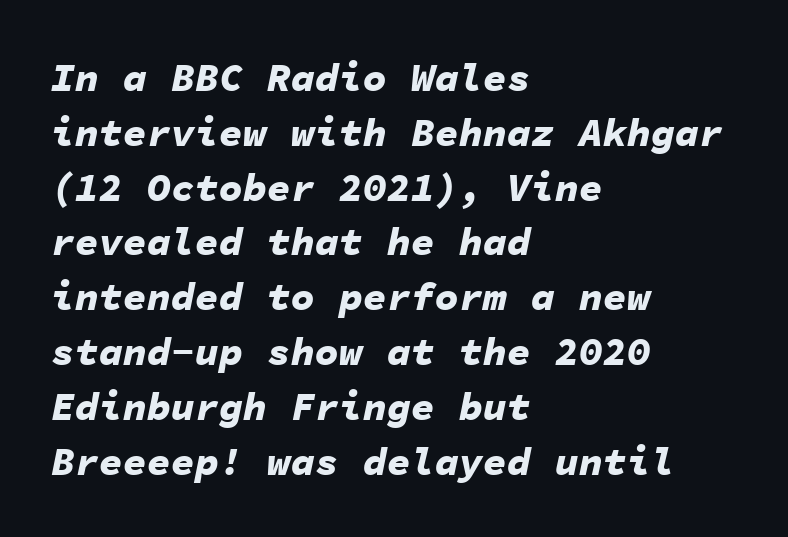
{"italic": "yes", "lean": "right", "slant_degrees": 11, "bold": "yes", "weight": "bold", "width": "normal", "stroke_contrast": "low", "x_height": "medium", "monospaced": "yes", "underline": "no", "align": "left", "line_spacing": "normal", "line_spacing_ratio": 1.37, "letter_spacing": "normal", "letter_spacing_em": 0.0, "glyph_px": 40}
